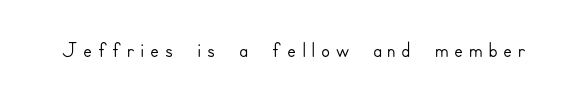
The image shows 33 px sans-serif type, upright; set not underlined; low stroke contrast and a small x-height.
